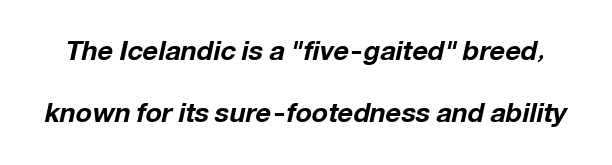
Q: Is the text bold? A: Yes.
Q: Is the text italic (slanted)? A: Yes, it leans right by about 12 degrees.
Q: Is the text underlined? A: No.
Q: Is the spacing between letters normal or unusually wide? A: Normal.
Q: Is the spacing between lines tight, normal or loose? A: Loose.
